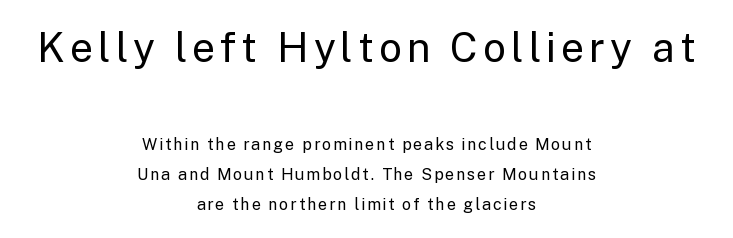
{"serif": "no", "italic": "no", "bold": "no", "weight": "regular", "width": "normal", "stroke_contrast": "low", "x_height": "medium", "monospaced": "no", "underline": "no", "align": "center", "line_spacing": "loose", "line_spacing_ratio": 1.9, "larger_block": "first", "size_ratio": 2.56, "glyph_px": 41}
